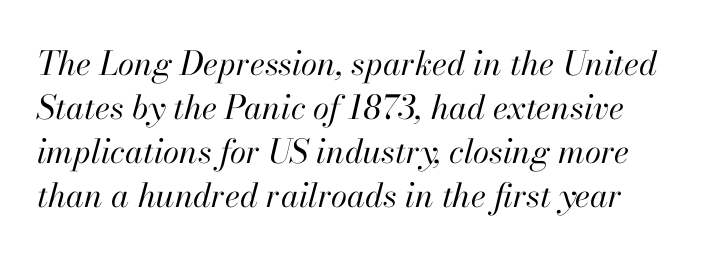
{"italic": "yes", "lean": "right", "slant_degrees": 13, "bold": "no", "weight": "regular", "width": "normal", "stroke_contrast": "high", "x_height": "small", "monospaced": "no", "underline": "no", "line_spacing": "normal", "line_spacing_ratio": 1.33, "letter_spacing": "normal", "letter_spacing_em": 0.0, "glyph_px": 33}
